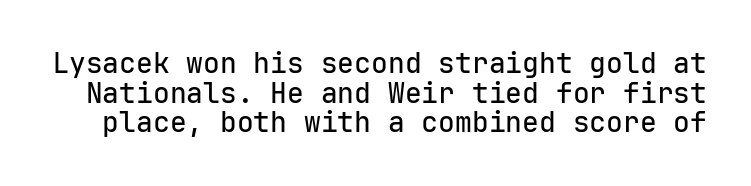
The string is rendered with underlining switched off. The letters stand upright; this is a roman face. Very little white space separates one row of letters from the next. Fixed-width glyphs throughout — classic coding-font behaviour.
